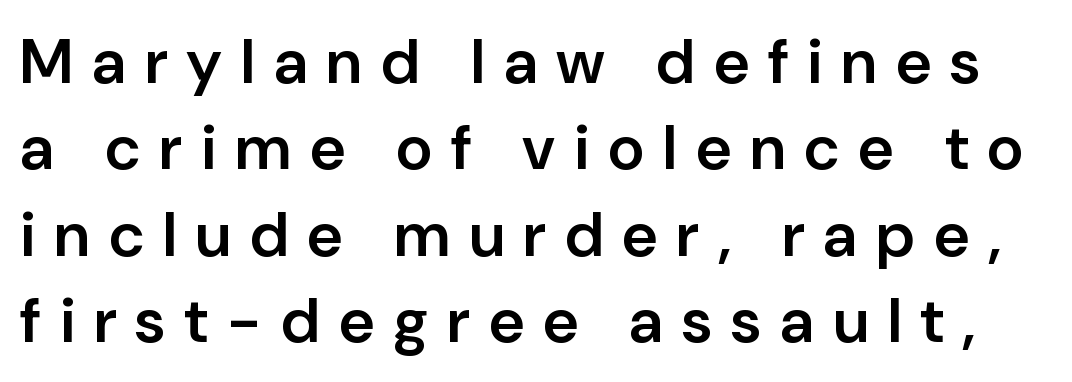
The image shows 63 px semibold sans-serif type, upright; set normal line spacing (1.37x), unusually wide letter spacing (+0.3 em), not underlined; low stroke contrast and a medium x-height.
